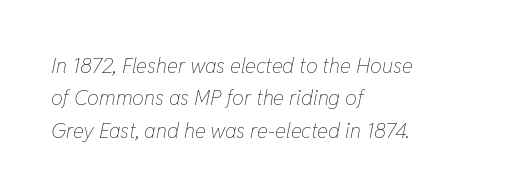
{"italic": "yes", "lean": "right", "slant_degrees": 11, "bold": "no", "underline": "no", "align": "left", "line_spacing": "normal", "line_spacing_ratio": 1.54, "letter_spacing": "normal", "letter_spacing_em": 0.0, "glyph_px": 21}
